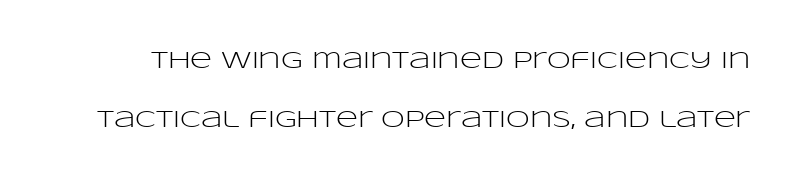
Q: Is the text bold? A: No.
Q: Is the text italic (slanted)? A: No, it is upright.
Q: Is the text underlined? A: No.
Q: Is the spacing between letters normal or unusually wide? A: Normal.
Q: Is the spacing between lines tight, normal or loose? A: Loose.
